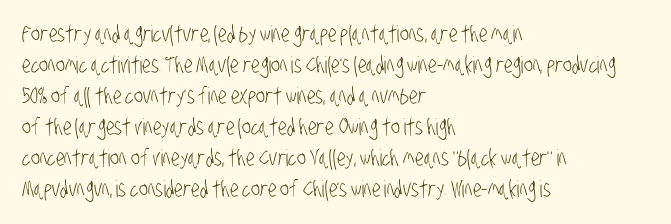
The image shows 23 px text type; set left-aligned, normal line spacing (1.35x), normal letter spacing, not underlined.
